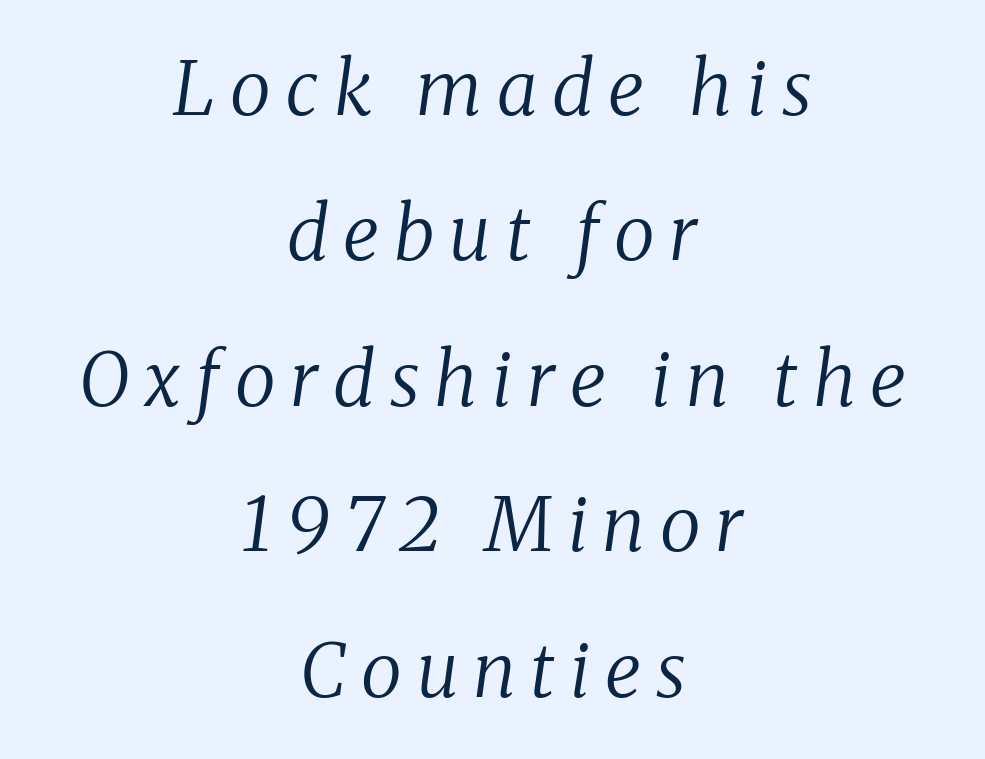
The image shows 75 px regular-weight serif type, italic (leaning right); set centered, loose line spacing (1.94x), unusually wide letter spacing (+0.2 em), not underlined; medium stroke contrast and a medium x-height.
